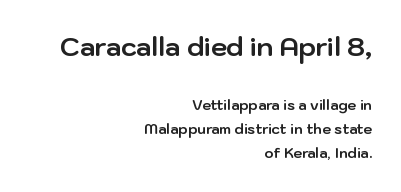
Q: Is the text bold? A: Yes.
Q: Is the text italic (slanted)? A: No, it is upright.
Q: Is the text underlined? A: No.
Q: How is the paragraph aligned? A: Right-aligned.
Q: Is the spacing between letters normal or unusually wide? A: Normal.
Q: Which block of text is set in a larger size, the first (top) or the second (bottom)? A: The first (top) one.
